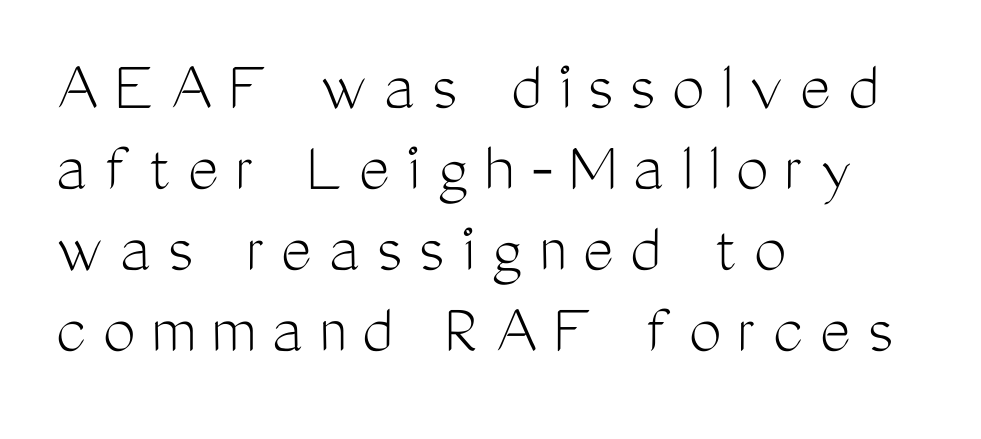
Q: Is the text bold? A: No.
Q: Is the text italic (slanted)? A: No, it is upright.
Q: Is the typeface a serif or a sans-serif typeface? A: Sans-serif.
Q: Is the text underlined? A: No.
Q: How is the paragraph aligned? A: Left-aligned.
Q: Is the spacing between letters normal or unusually wide? A: Unusually wide.
Q: Is the spacing between lines tight, normal or loose? A: Tight.
Q: Width (condensed, normal, or wide)? A: Condensed.
Q: Stroke contrast? A: Medium.
Q: x-height? A: Medium.
Q: Monospaced? A: No.
